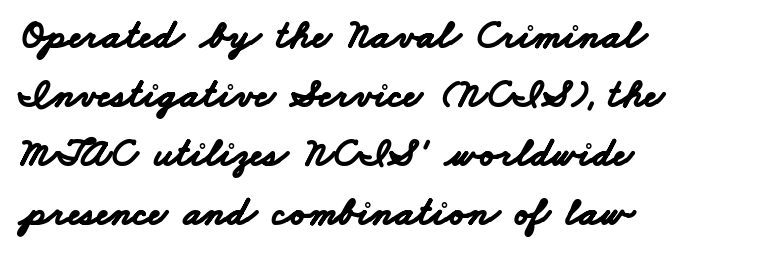
Q: Is the text bold? A: Yes.
Q: Is the typeface a serif or a sans-serif typeface? A: Sans-serif.
Q: Is the text underlined? A: No.
Q: How is the paragraph aligned? A: Left-aligned.
Q: Is the spacing between letters normal or unusually wide? A: Normal.
Q: Is the spacing between lines tight, normal or loose? A: Normal.
Q: Width (condensed, normal, or wide)? A: Wide.
Q: Stroke contrast? A: Low.
Q: x-height? A: Small.
Q: Monospaced? A: No.
